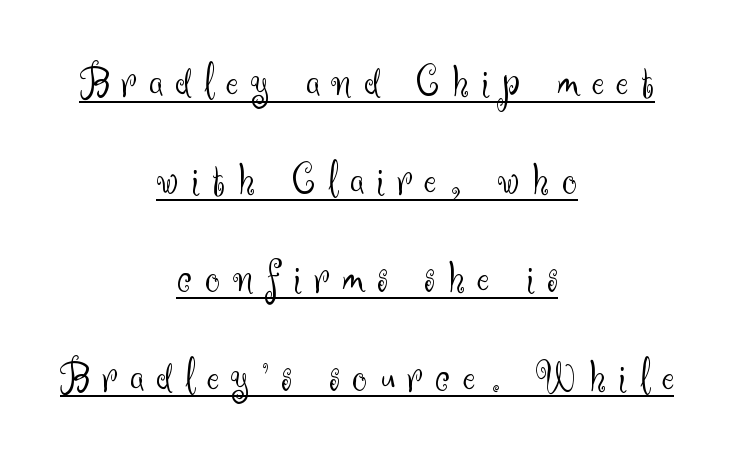
Q: Is the text bold? A: No.
Q: Is the text italic (slanted)? A: No, it is upright.
Q: Is the typeface a serif or a sans-serif typeface? A: Sans-serif.
Q: Is the text underlined? A: Yes.
Q: How is the paragraph aligned? A: Centered.
Q: Is the spacing between letters normal or unusually wide? A: Unusually wide.
Q: Is the spacing between lines tight, normal or loose? A: Loose.
Q: Width (condensed, normal, or wide)? A: Normal.
Q: Stroke contrast? A: Medium.
Q: x-height? A: Small.
Q: Monospaced? A: No.
